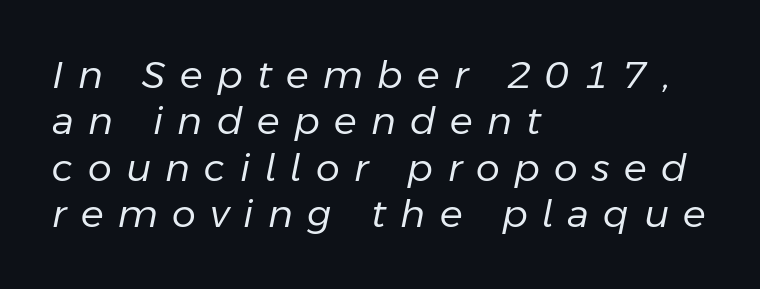
The image shows 38 px regular-weight type, italic (leaning right); set left-aligned, line spacing 1.22x, unusually wide letter spacing (+0.38 em), not underlined; low stroke contrast and a medium x-height.
